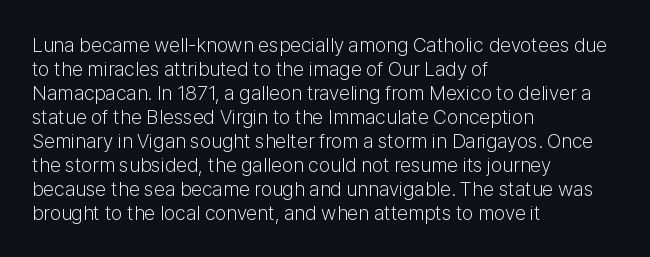
The image shows 20 px text type, upright; set left-aligned, line spacing 1.2x, normal letter spacing, not underlined.
